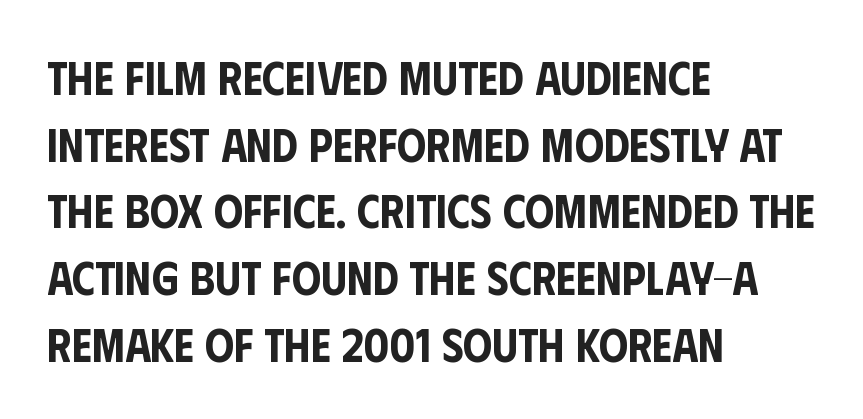
The image shows 46 px condensed sans-serif type, upright; set left-aligned, normal line spacing (1.45x), normal letter spacing, not underlined; low stroke contrast and a large x-height.
